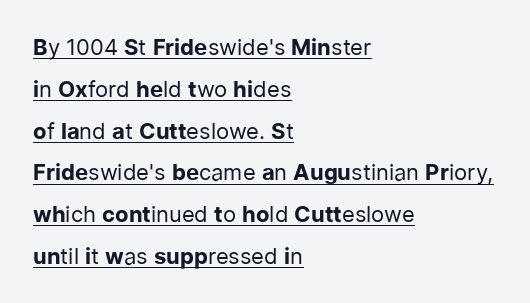
The line texture is even and compact thanks to regular tracking. Students, observe: this is what heavily led, spacious text looks like. Horizontal alignment here is leftward, the default for most running prose. The passage shown is not bold in any degree.
